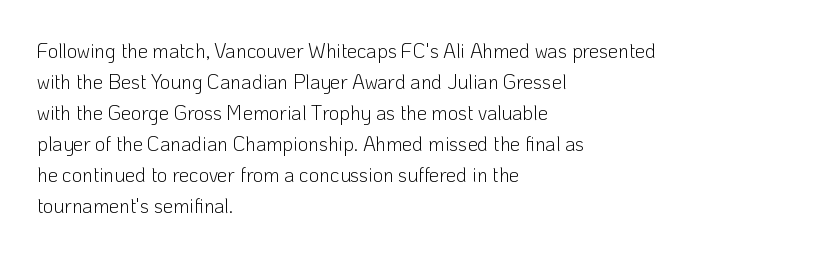
{"italic": "no", "bold": "no", "underline": "no", "align": "left", "line_spacing": "normal", "line_spacing_ratio": 1.55, "letter_spacing": "normal", "letter_spacing_em": 0.0, "glyph_px": 20}
